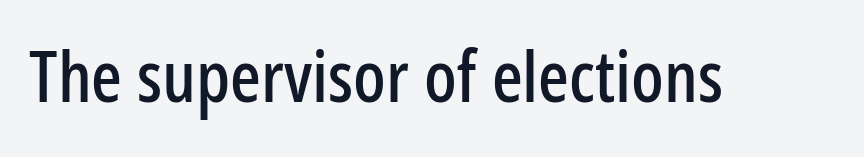
The image shows 72 px condensed sans-serif type, upright; set normal letter spacing, not underlined; low stroke contrast and a medium x-height.
